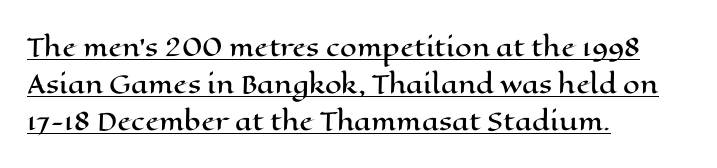
{"italic": "no", "underline": "yes", "align": "left", "line_spacing": "normal", "line_spacing_ratio": 1.54, "letter_spacing": "normal", "letter_spacing_em": 0.0, "glyph_px": 24}
